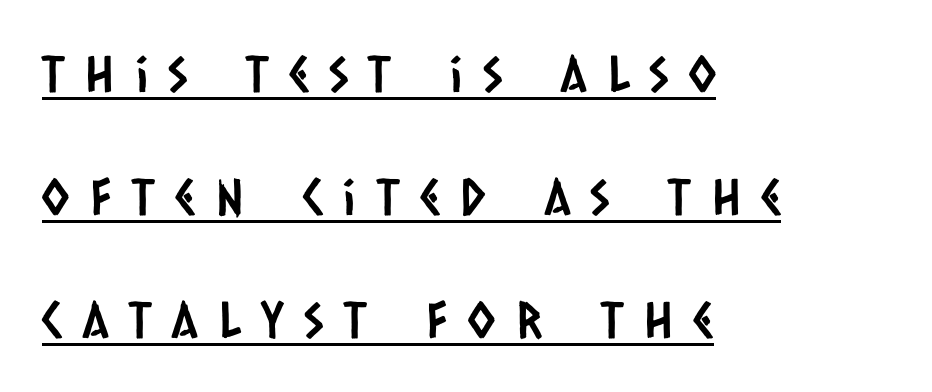
The image shows 50 px condensed sans-serif type; set left-aligned, loose line spacing (2.46x), unusually wide letter spacing (+0.42 em), underlined; low stroke contrast and a large x-height.
